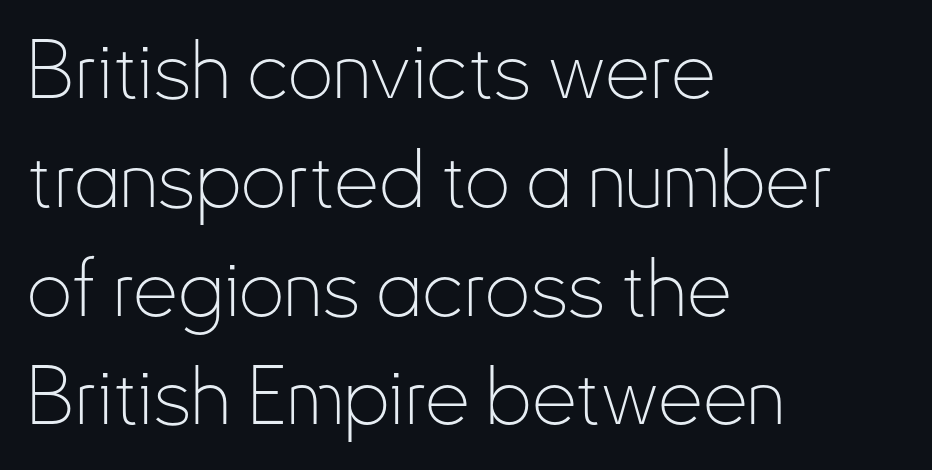
{"serif": "no", "italic": "no", "bold": "no", "weight": "thin", "width": "condensed", "stroke_contrast": "low", "x_height": "small", "monospaced": "no", "underline": "no", "align": "left", "line_spacing": "normal", "line_spacing_ratio": 1.36, "letter_spacing": "normal", "letter_spacing_em": 0.0, "glyph_px": 80}
